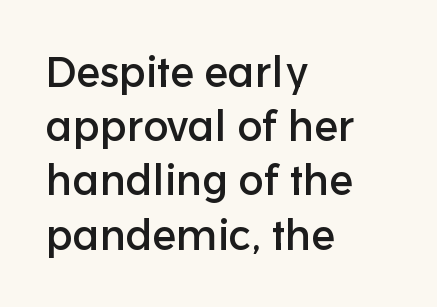
{"serif": "no", "italic": "no", "width": "normal", "stroke_contrast": "low", "x_height": "medium", "monospaced": "no", "underline": "no", "align": "left", "line_spacing": "normal", "line_spacing_ratio": 1.29, "letter_spacing": "normal", "letter_spacing_em": 0.0, "glyph_px": 42}
